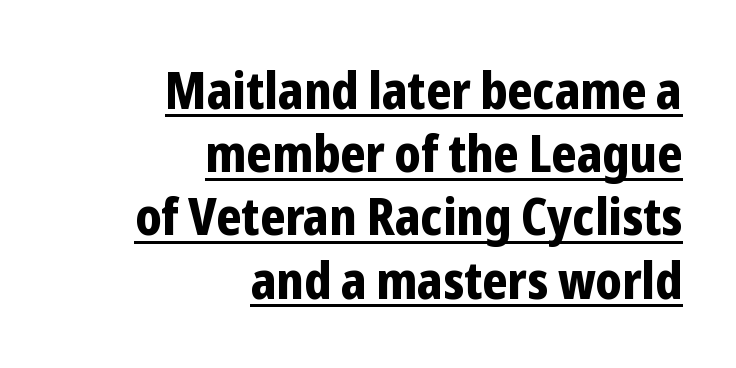
{"serif": "no", "italic": "no", "bold": "yes", "weight": "bold", "width": "condensed", "stroke_contrast": "low", "x_height": "medium", "monospaced": "no", "underline": "yes", "align": "right", "line_spacing_ratio": 1.24, "letter_spacing": "normal", "letter_spacing_em": 0.0, "glyph_px": 51}
